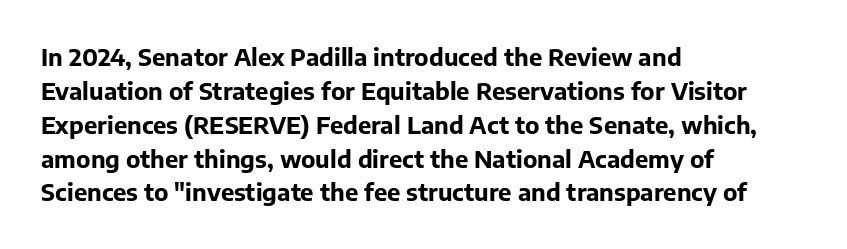
Check under the words: just untouched page. The lettering stays uniformly vertical, giving the passage a roman look. Does the weight exceed regular? Yes, all the way to bold. Leading: standard.
